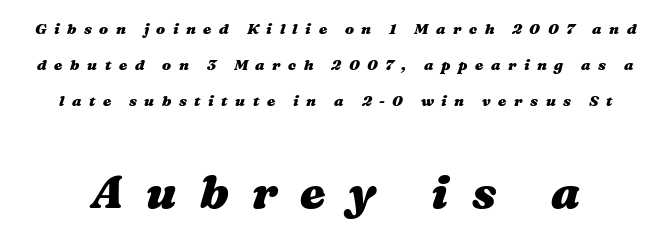
{"italic": "yes", "lean": "right", "slant_degrees": 16, "bold": "yes", "weight": "heavy", "width": "wide", "stroke_contrast": "medium", "x_height": "medium", "monospaced": "no", "underline": "no", "line_spacing": "loose", "line_spacing_ratio": 2.39, "letter_spacing": "wide", "letter_spacing_em": 0.5, "larger_block": "second", "size_ratio": 3.07, "glyph_px": 46}
